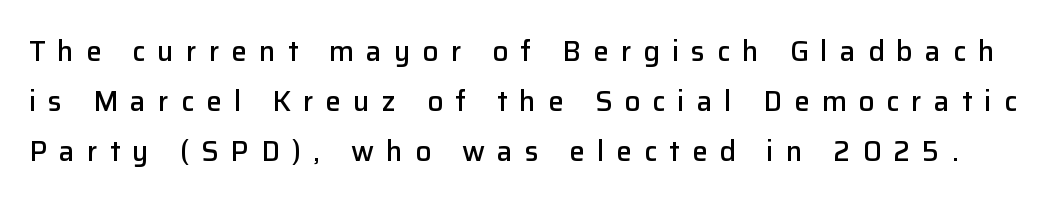
Q: Is the text bold? A: Semi-bold.
Q: Is the text italic (slanted)? A: No, it is upright.
Q: Is the typeface a serif or a sans-serif typeface? A: Sans-serif.
Q: Is the text underlined? A: No.
Q: Is the spacing between letters normal or unusually wide? A: Unusually wide.
Q: Width (condensed, normal, or wide)? A: Normal.
Q: Stroke contrast? A: Low.
Q: x-height? A: Medium.
Q: Monospaced? A: No.
